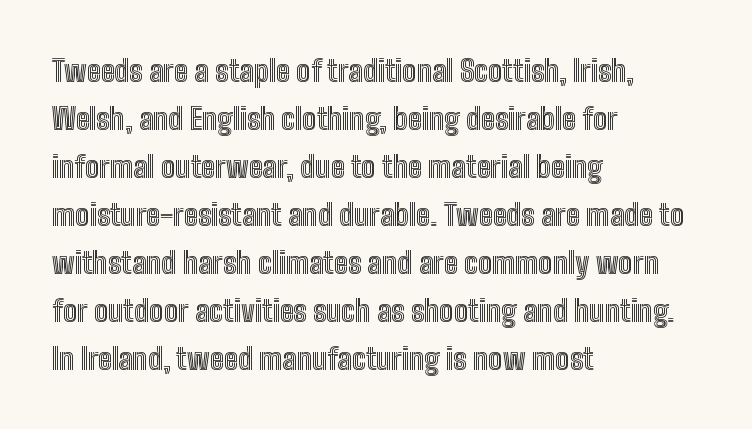
The image shows 30 px condensed type, upright; set left-aligned, normal line spacing (1.6x), normal letter spacing, not underlined; a medium x-height.
